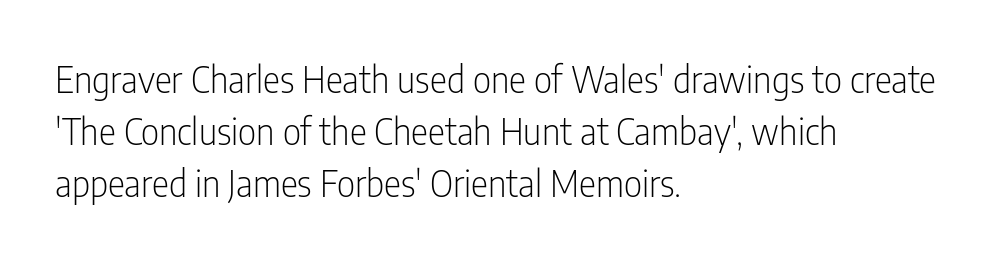
The image shows 36 px light, condensed sans-serif type, upright; set left-aligned, normal line spacing (1.45x), normal letter spacing, not underlined; low stroke contrast and a medium x-height.
